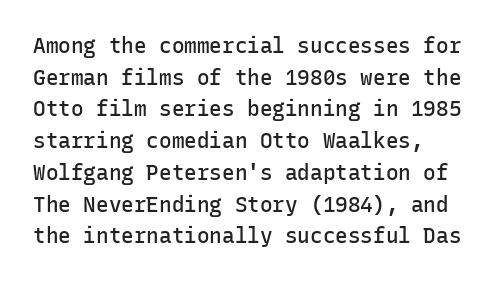
The image shows 21 px text type, upright; set normal line spacing (1.51x), normal letter spacing, not underlined.
